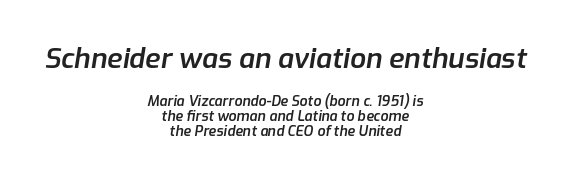
The image shows 28 px semibold type, italic (leaning right); set centered, tight line spacing (1.06x), normal letter spacing, not underlined; the first (top) block is 2.0x larger; low stroke contrast and a medium x-height.
